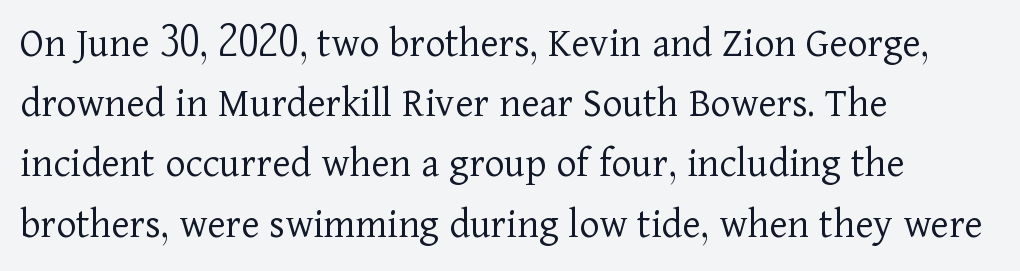
Q: Is the text bold? A: No.
Q: Is the text italic (slanted)? A: No, it is upright.
Q: Is the typeface a serif or a sans-serif typeface? A: Serif.
Q: Is the text underlined? A: No.
Q: How is the paragraph aligned? A: Left-aligned.
Q: Is the spacing between letters normal or unusually wide? A: Normal.
Q: Is the spacing between lines tight, normal or loose? A: Normal.
Q: Width (condensed, normal, or wide)? A: Normal.
Q: Stroke contrast? A: Low.
Q: x-height? A: Medium.
Q: Monospaced? A: No.
